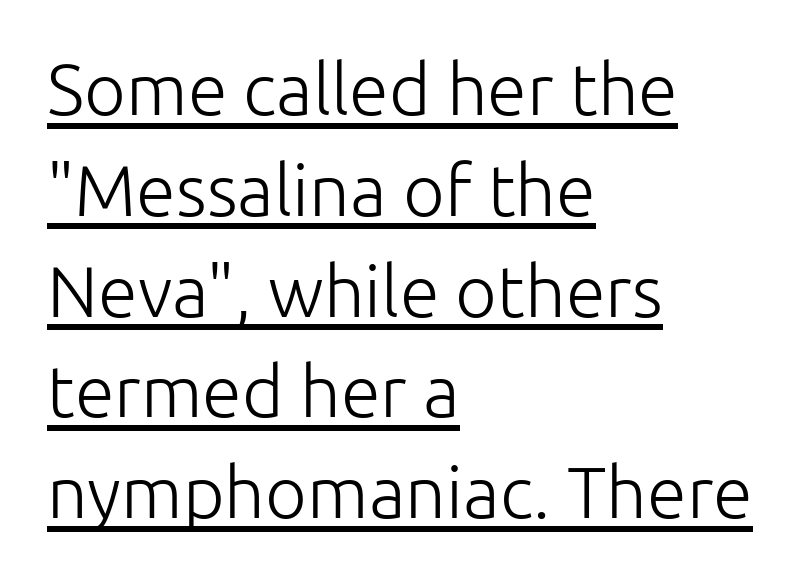
Baseline-to-baseline distance is the conventional proportion of letter height. Every word sits above its own underline. Here the designer chose a conventional face with non-uniform glyph widths. Leftover space on each line is placed entirely after the last word.
